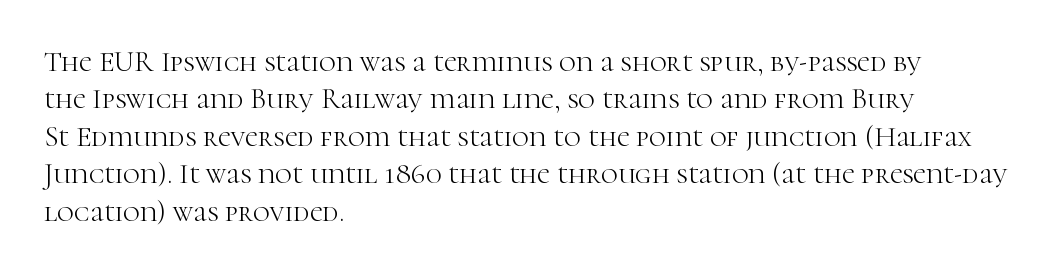
Q: Is the text bold? A: No.
Q: Is the text italic (slanted)? A: No, it is upright.
Q: Is the typeface a serif or a sans-serif typeface? A: Serif.
Q: Is the text underlined? A: No.
Q: How is the paragraph aligned? A: Left-aligned.
Q: Is the spacing between letters normal or unusually wide? A: Normal.
Q: Is the spacing between lines tight, normal or loose? A: Normal.
Q: Width (condensed, normal, or wide)? A: Normal.
Q: Stroke contrast? A: High.
Q: x-height? A: Medium.
Q: Monospaced? A: No.
